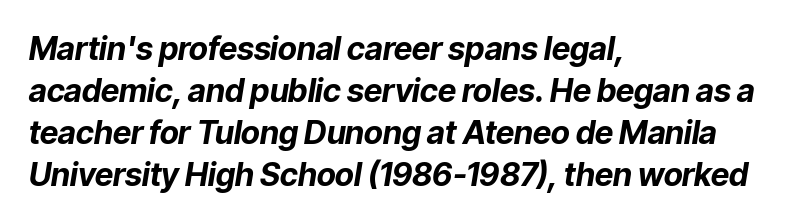
{"italic": "yes", "lean": "right", "slant_degrees": 9, "bold": "yes", "weight": "bold", "width": "normal", "stroke_contrast": "low", "x_height": "medium", "monospaced": "no", "underline": "no", "align": "left", "line_spacing": "normal", "line_spacing_ratio": 1.31, "letter_spacing": "normal", "letter_spacing_em": 0.0, "glyph_px": 32}
